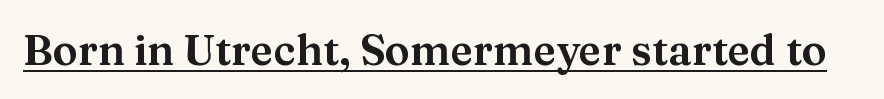
Q: Is the text italic (slanted)? A: No, it is upright.
Q: Is the typeface a serif or a sans-serif typeface? A: Serif.
Q: Is the text underlined? A: Yes.
Q: Is the spacing between letters normal or unusually wide? A: Normal.
Q: Width (condensed, normal, or wide)? A: Normal.
Q: Stroke contrast? A: Medium.
Q: x-height? A: Medium.
Q: Monospaced? A: No.
